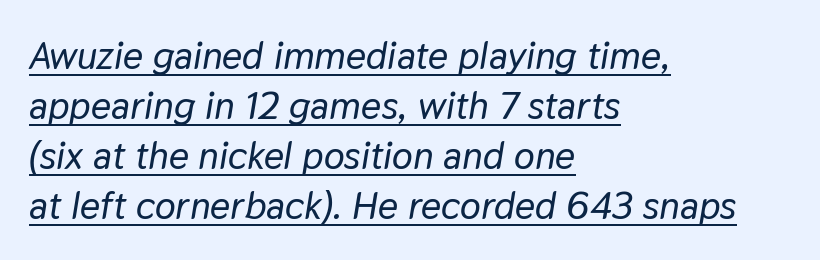
{"italic": "yes", "lean": "right", "slant_degrees": 9, "width": "normal", "stroke_contrast": "low", "x_height": "medium", "monospaced": "no", "underline": "yes", "align": "left", "line_spacing": "normal", "line_spacing_ratio": 1.28, "letter_spacing": "normal", "letter_spacing_em": 0.0, "glyph_px": 39}
